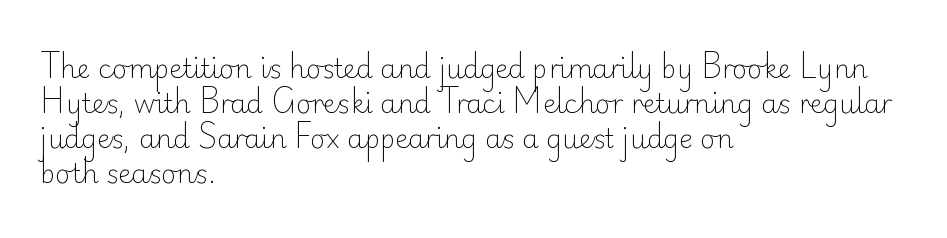
{"italic": "no", "bold": "no", "underline": "no", "align": "left", "line_spacing": "normal", "line_spacing_ratio": 1.35, "letter_spacing": "normal", "letter_spacing_em": 0.0, "glyph_px": 26}
